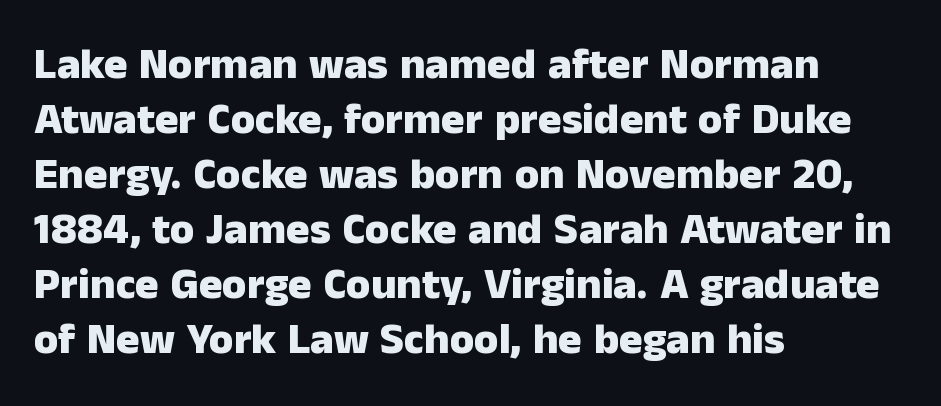
Letters rest on an invisible, unmarked baseline. Thick stems and heavy bowls — unmistakably bold. Character widths vary here, with narrow letters taking less room than wide ones. This sample uses a sans-serif face. The ragged edge is on the right, which tells us the setting is flush left.
